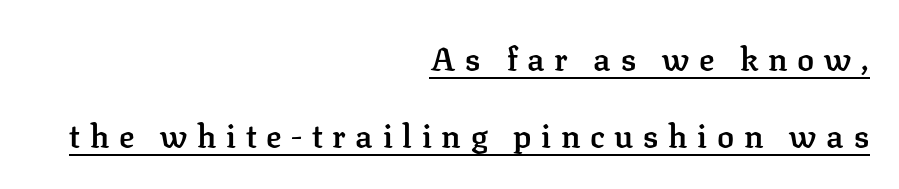
Q: Is the text bold? A: Semi-bold.
Q: Is the text italic (slanted)? A: No, it is upright.
Q: Is the typeface a serif or a sans-serif typeface? A: Serif.
Q: Is the text underlined? A: Yes.
Q: How is the paragraph aligned? A: Right-aligned.
Q: Is the spacing between letters normal or unusually wide? A: Unusually wide.
Q: Is the spacing between lines tight, normal or loose? A: Loose.
Q: Width (condensed, normal, or wide)? A: Normal.
Q: Stroke contrast? A: Low.
Q: x-height? A: Medium.
Q: Monospaced? A: No.
